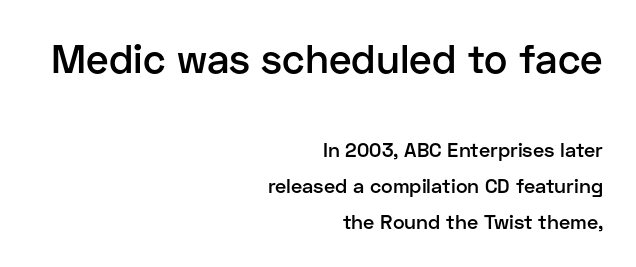
Quick note: underline off. Regarding serifs, this sample does without them. Which chunk is bigger? The first one — the top block dwarfs the bottom. Notice how the passage keeps a crisp vertical edge on the right only. Characters follow at the spacing the type designer built in.
